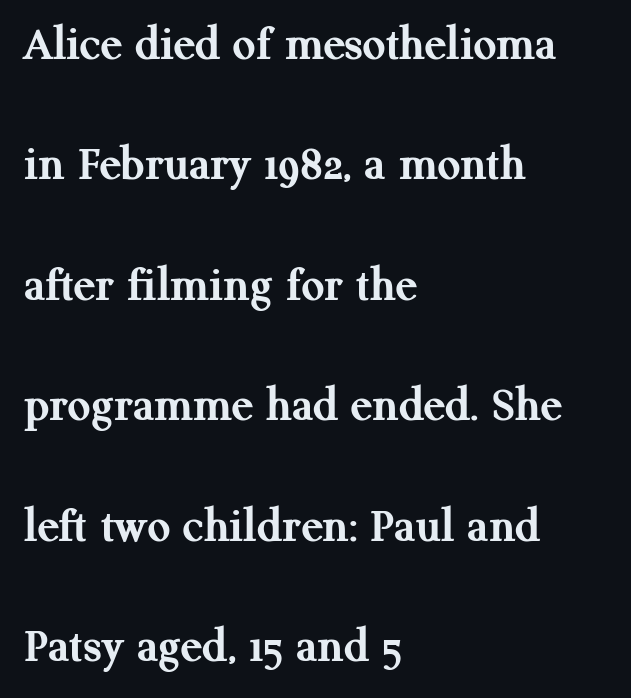
The image shows 50 px semibold serif type, upright; set left-aligned, loose line spacing (2.41x), normal letter spacing, not underlined; medium stroke contrast and a medium x-height.
